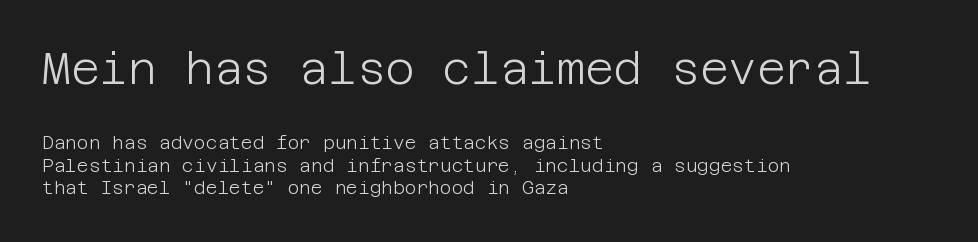
Q: Is the text bold? A: No.
Q: Is the text italic (slanted)? A: No, it is upright.
Q: Is the typeface a serif or a sans-serif typeface? A: Sans-serif.
Q: Is the text underlined? A: No.
Q: How is the paragraph aligned? A: Left-aligned.
Q: Is the spacing between letters normal or unusually wide? A: Normal.
Q: Is the spacing between lines tight, normal or loose? A: Normal.
Q: Which block of text is set in a larger size, the first (top) or the second (bottom)? A: The first (top) one.
Q: Width (condensed, normal, or wide)? A: Normal.
Q: Stroke contrast? A: Low.
Q: x-height? A: Large.
